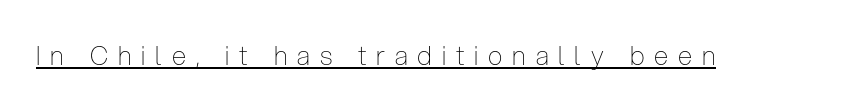
The passage shown has open, widely tracked lettering throughout. Heaviness? Minimal to ordinary, like unemphasized prose. You can see a thin bar hugging the bottom of the glyphs. Is there any slant? The stems are plumb.
